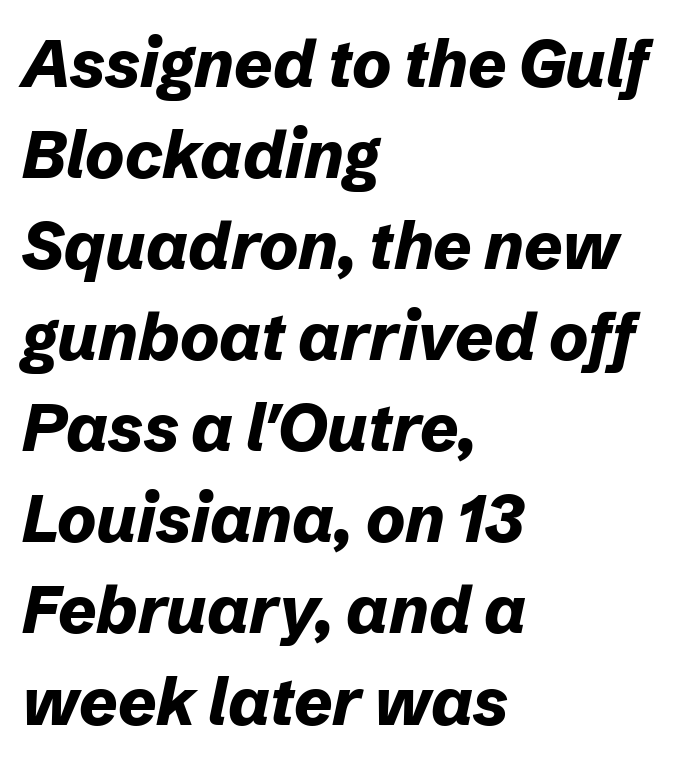
The image shows 66 px bold type, italic (leaning right); set left-aligned, normal line spacing (1.38x), normal letter spacing, not underlined; low stroke contrast and a medium x-height.
